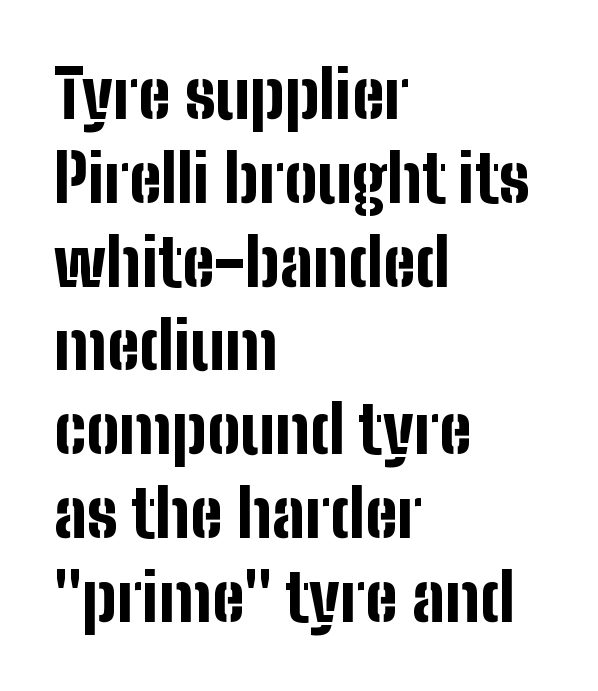
Q: Is the text bold? A: Yes.
Q: Is the text italic (slanted)? A: No, it is upright.
Q: Is the typeface a serif or a sans-serif typeface? A: Sans-serif.
Q: Is the text underlined? A: No.
Q: How is the paragraph aligned? A: Left-aligned.
Q: Is the spacing between letters normal or unusually wide? A: Normal.
Q: Is the spacing between lines tight, normal or loose? A: Normal.
Q: Width (condensed, normal, or wide)? A: Condensed.
Q: Stroke contrast? A: Low.
Q: x-height? A: Medium.
Q: Monospaced? A: No.
